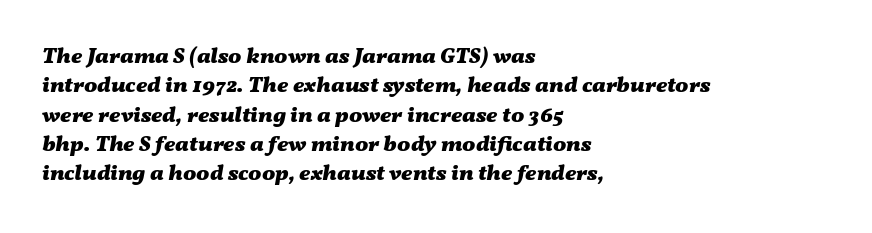
The image shows 22 px bold type, italic (leaning right); set left-aligned, normal line spacing (1.33x), normal letter spacing, not underlined.
